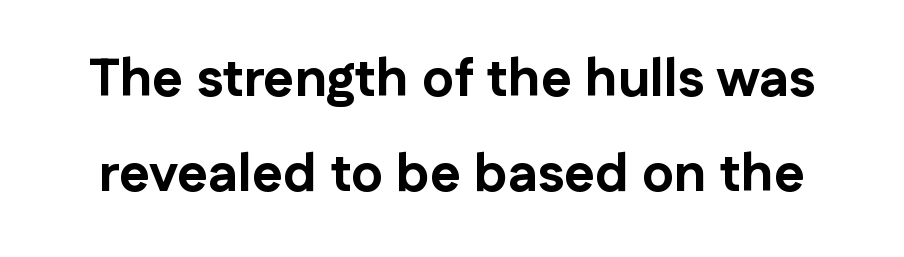
{"serif": "no", "italic": "no", "bold": "yes", "weight": "bold", "width": "normal", "stroke_contrast": "low", "x_height": "medium", "monospaced": "no", "underline": "no", "line_spacing_ratio": 1.79, "letter_spacing": "normal", "letter_spacing_em": 0.0, "glyph_px": 53}
